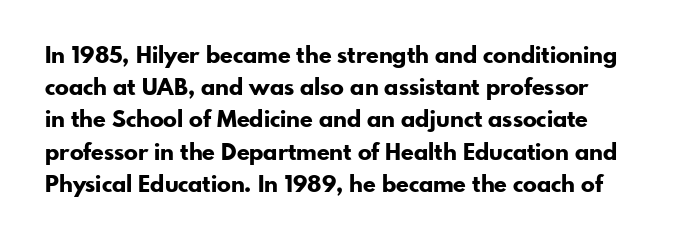
{"italic": "no", "bold": "yes", "underline": "no", "line_spacing": "normal", "line_spacing_ratio": 1.4, "letter_spacing": "normal", "letter_spacing_em": 0.0, "glyph_px": 23}
